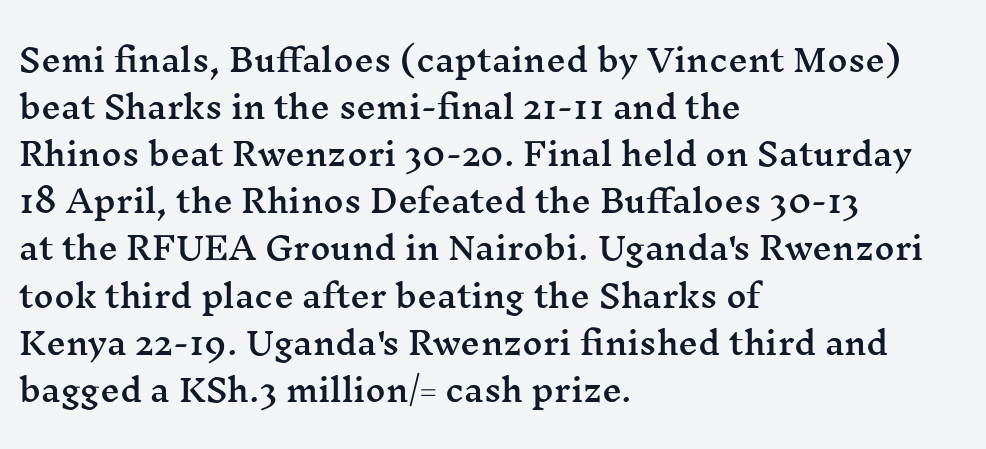
Type without underlining. Interline gaps are of average width in this sample. These lines are composed in type with serifs. The letters advance in unequal steps, a hallmark of proportional type. A student would call this left alignment; a typographer would say flush left, rag right.
